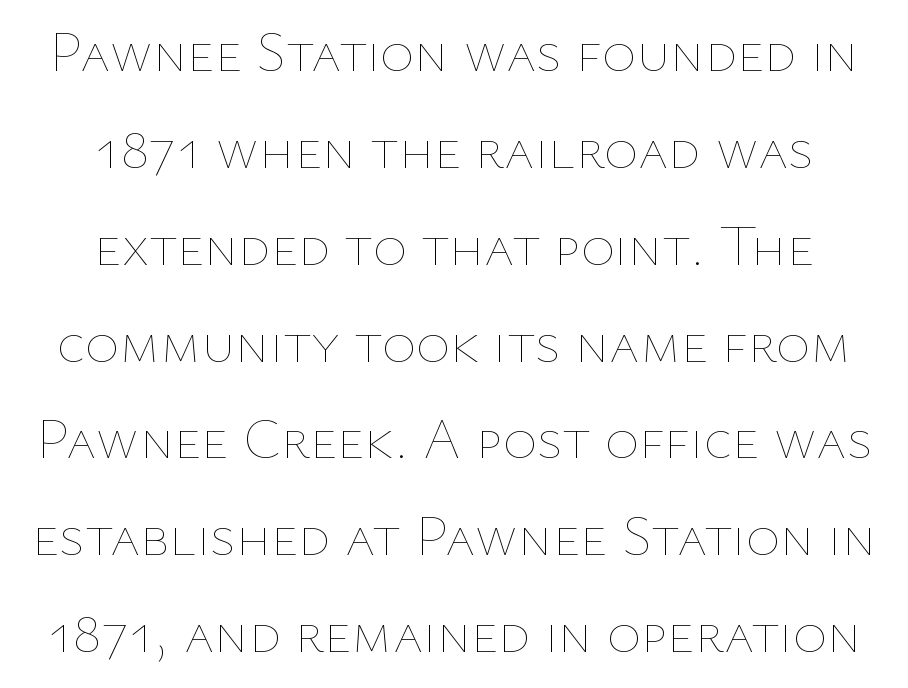
When letters stand straight like this, we call the style roman or upright. Summary of vertical rhythm: regular, with standard interline spacing. Just letters on the line, the space beneath them empty. These lines stack symmetrically, like a column narrowing and widening about its center. Each stroke keeps to a modest, everyday thickness or less. Each letter keeps its own natural width here, so spacing adapts to shape.
